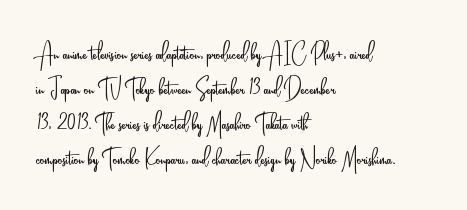
The image shows 29 px light, condensed sans-serif type; set left-aligned, line spacing 1.21x, normal letter spacing, not underlined; low stroke contrast and a small x-height.
